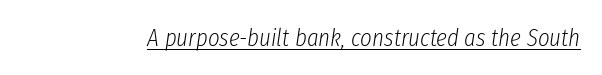
{"italic": "yes", "lean": "right", "slant_degrees": 8, "bold": "no", "underline": "yes", "letter_spacing": "normal", "letter_spacing_em": 0.0, "glyph_px": 25}
